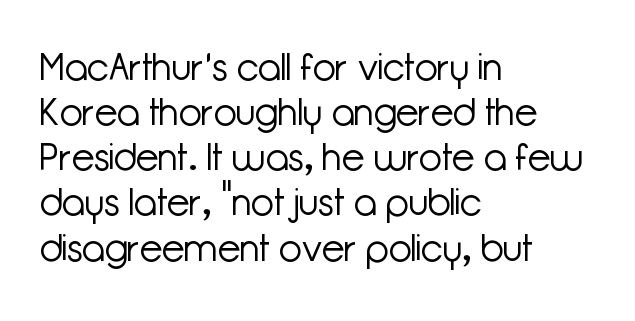
The image shows 37 px light sans-serif type, upright; set left-aligned, line spacing 1.22x, normal letter spacing, not underlined; low stroke contrast and a medium x-height.
